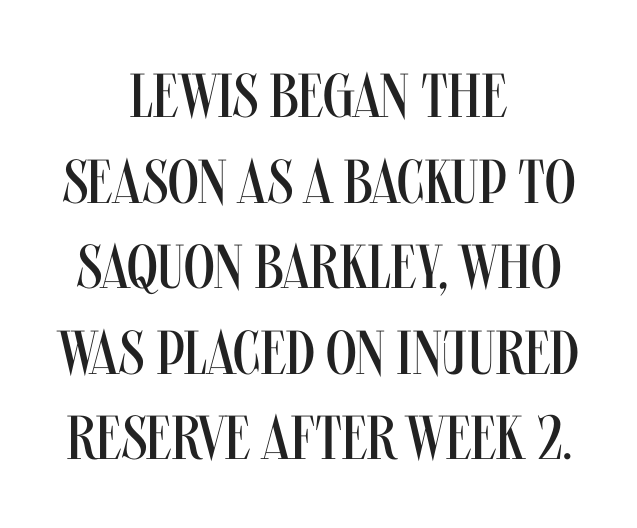
Short and long lines alike share a common midpoint. The cut favours lightness, reaching ordinary text weight at its darkest. The rendering uses a moderate line-height, typical for paragraphs. Has an underline been added? It has not. How are the letters spaced? Ordinarily, with no added tracking.
